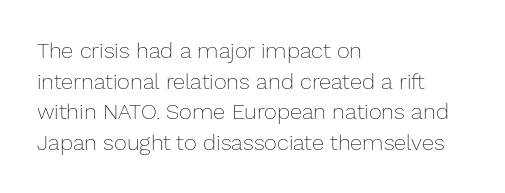
Here the glyphs are tracked normally, forming tight word shapes. This sample keeps an unexceptional amount of space between lines. Every character sits straight up, as roman type does. Each stroke keeps to a modest, everyday thickness or less. This rendering uses left alignment, leaving the right contour irregular. Descenders are the only things crossing below the line.
